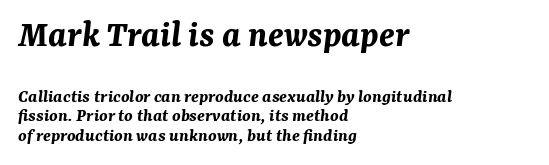
The image shows 38 px bold type, italic (leaning right); set left-aligned, tight line spacing (1.03x), normal letter spacing, not underlined; the first (top) block is 2.0x larger; medium stroke contrast and a medium x-height.
